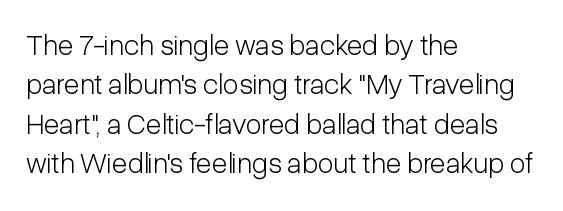
The image shows 29 px light, condensed sans-serif type, upright; set left-aligned, normal line spacing (1.36x), normal letter spacing, not underlined; low stroke contrast and a medium x-height.
